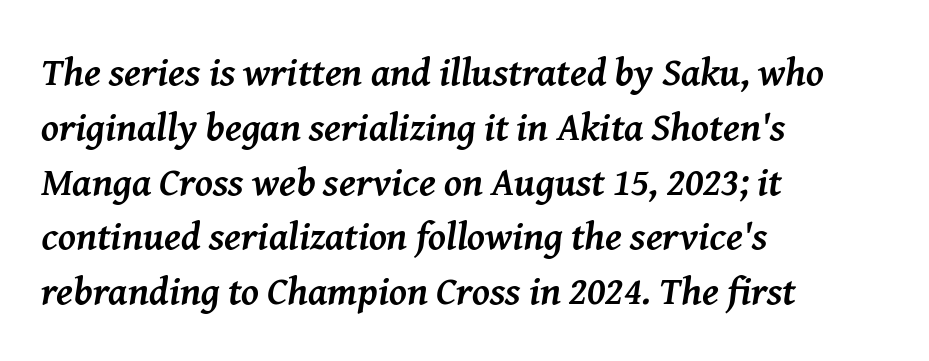
{"serif": "yes", "italic": "yes", "lean": "right", "slant_degrees": 8, "bold": "yes", "weight": "semibold", "width": "normal", "stroke_contrast": "medium", "x_height": "medium", "monospaced": "no", "underline": "no", "align": "left", "line_spacing": "normal", "line_spacing_ratio": 1.37, "letter_spacing": "normal", "letter_spacing_em": 0.0, "glyph_px": 40}
